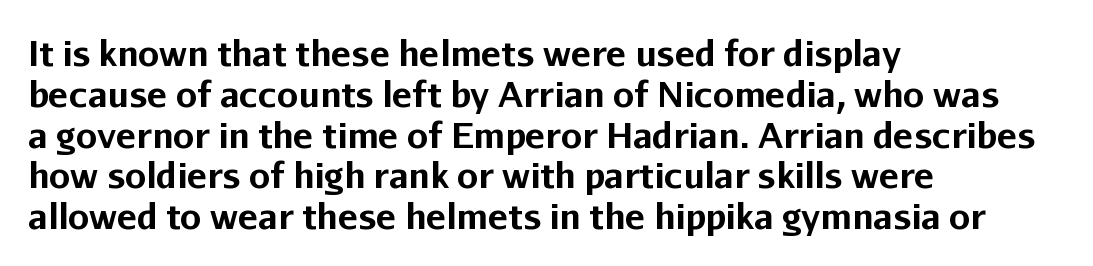
Each row of text sits above clean, open space. Varying glyph widths throughout — classic text-font behaviour. Serif or sans? Sans — the stroke terminals are bare. This is heavy type, rendered in bold. Is the letter spacing exaggerated? No — it looks like the ordinary default.
